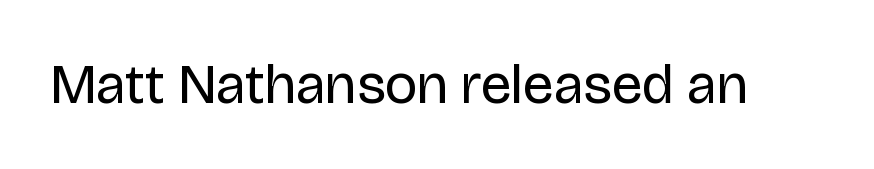
Every character sits straight up, as roman type does. The rendering uses natural spacing where letterforms have individual widths. Descender tails drop into unmarked territory. No extra ink here — the face is not bold.
